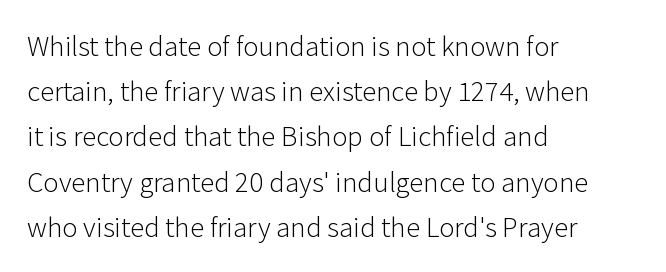
The image shows 29 px light sans-serif type, upright; set left-aligned, normal line spacing (1.56x), normal letter spacing, not underlined; low stroke contrast and a medium x-height.
